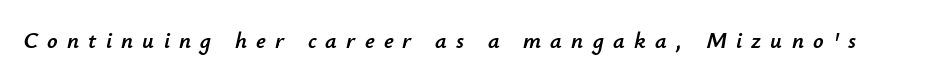
The image shows 23 px text type, italic (leaning right); set unusually wide letter spacing (+0.4 em), not underlined.
